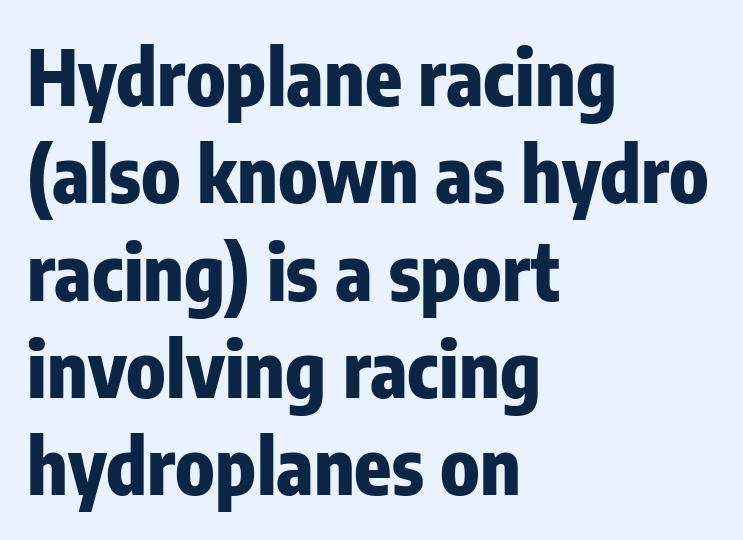
Q: Is the text bold? A: Yes.
Q: Is the text italic (slanted)? A: No, it is upright.
Q: Is the typeface a serif or a sans-serif typeface? A: Sans-serif.
Q: Is the text underlined? A: No.
Q: How is the paragraph aligned? A: Left-aligned.
Q: Is the spacing between letters normal or unusually wide? A: Normal.
Q: Is the spacing between lines tight, normal or loose? A: Normal.
Q: Width (condensed, normal, or wide)? A: Condensed.
Q: Stroke contrast? A: Low.
Q: x-height? A: Medium.
Q: Monospaced? A: No.
